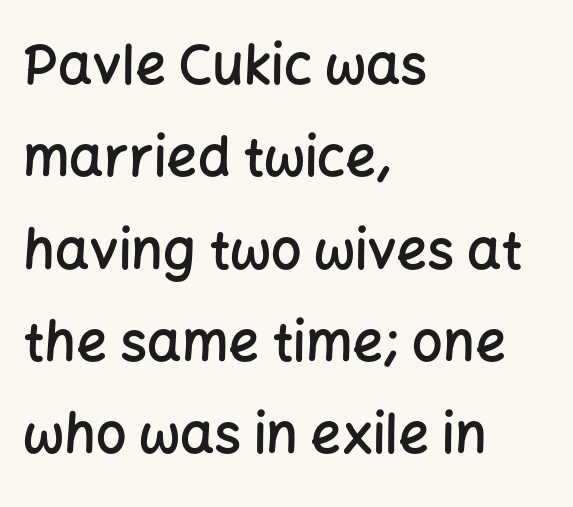
These lines are set flush left with a ragged right edge. It's the straight-up-and-down kind of type. Is this a fixed-width face? No — the glyphs have proportional, varying widths. Has an underline been added? It has not. Default kerning and tracking; the words read as compact shapes.
